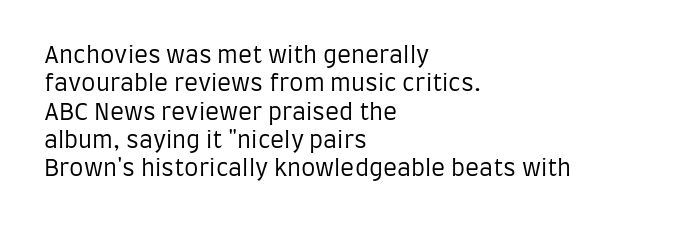
{"italic": "no", "bold": "no", "underline": "no", "align": "left", "line_spacing_ratio": 1.23, "letter_spacing": "normal", "letter_spacing_em": 0.0, "glyph_px": 23}
